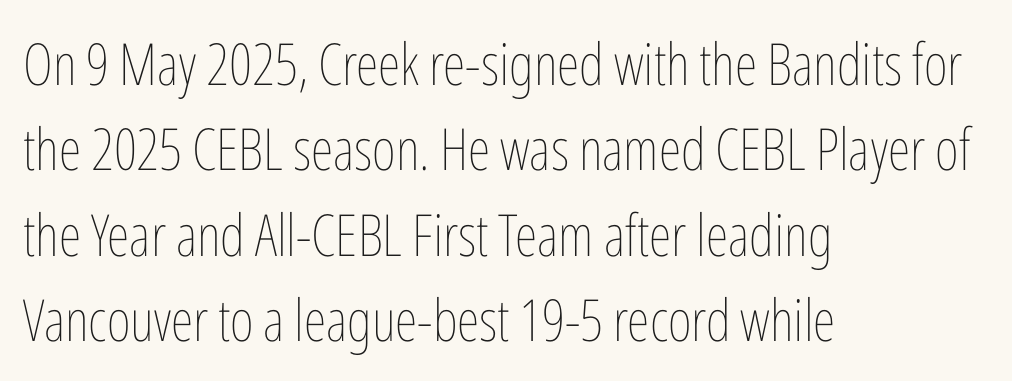
The image shows 58 px thin, condensed type, upright; set left-aligned, normal line spacing (1.47x), normal letter spacing, not underlined; low stroke contrast and a medium x-height.
